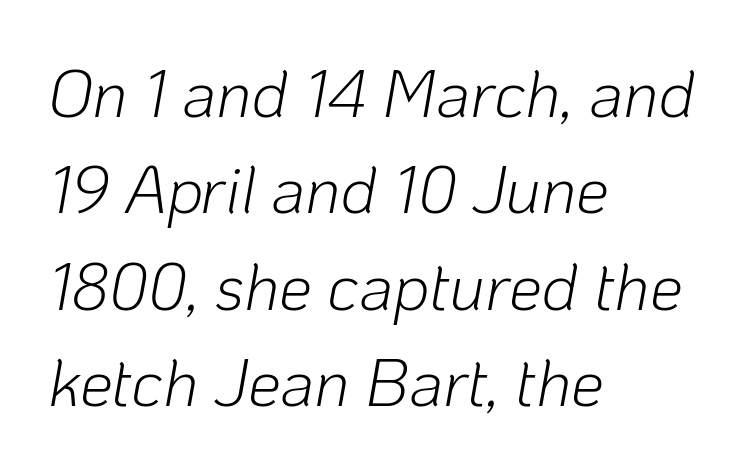
The image shows 66 px light type, italic (leaning right); set left-aligned, normal line spacing (1.46x), normal letter spacing, not underlined; low stroke contrast and a medium x-height.
